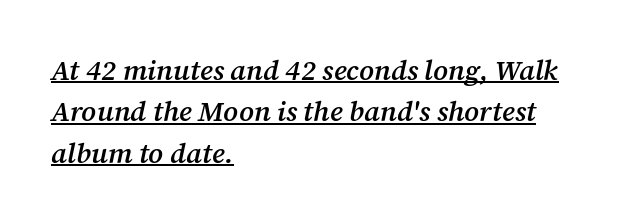
The image shows 28 px semibold serif type, italic (leaning right); set left-aligned, normal line spacing (1.48x), normal letter spacing, underlined; medium stroke contrast and a medium x-height.
